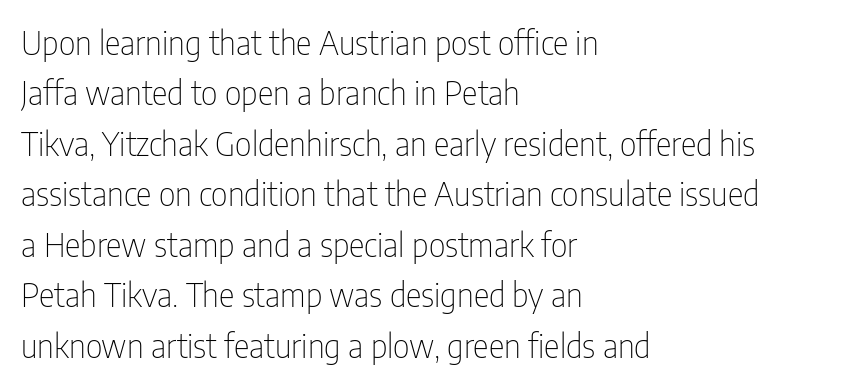
The type sits square on the baseline with zero lean. A bare baseline throughout the passage. The face used here is proportionally spaced, like ordinary book or web type. You could call the tracking neutral — neither tight nor loose.
